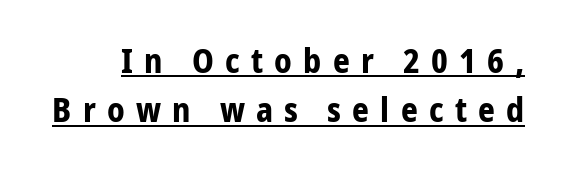
Q: Is the text bold? A: Yes.
Q: Is the text italic (slanted)? A: No, it is upright.
Q: Is the typeface a serif or a sans-serif typeface? A: Sans-serif.
Q: Is the text underlined? A: Yes.
Q: Is the spacing between letters normal or unusually wide? A: Unusually wide.
Q: Is the spacing between lines tight, normal or loose? A: Normal.
Q: Width (condensed, normal, or wide)? A: Condensed.
Q: Stroke contrast? A: Low.
Q: x-height? A: Medium.
Q: Monospaced? A: No.
